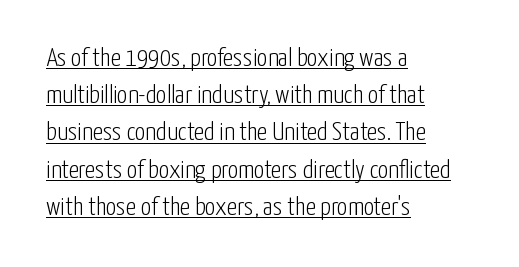
Q: Is the text bold? A: No.
Q: Is the text italic (slanted)? A: No, it is upright.
Q: Is the text underlined? A: Yes.
Q: How is the paragraph aligned? A: Left-aligned.
Q: Is the spacing between letters normal or unusually wide? A: Normal.
Q: Is the spacing between lines tight, normal or loose? A: Normal.
